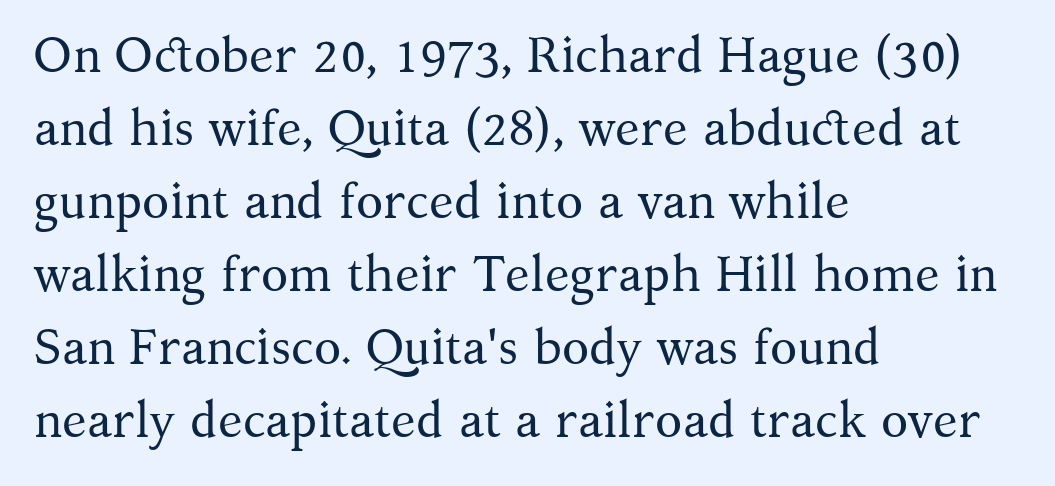
The font is comparable to plain body text, perhaps lighter. Upright lettering throughout. Is this a fixed-width face? No — the glyphs have proportional, varying widths. This is serif lettering, the kind often seen in printed books. The leading is moderate, giving the passage an even texture.
